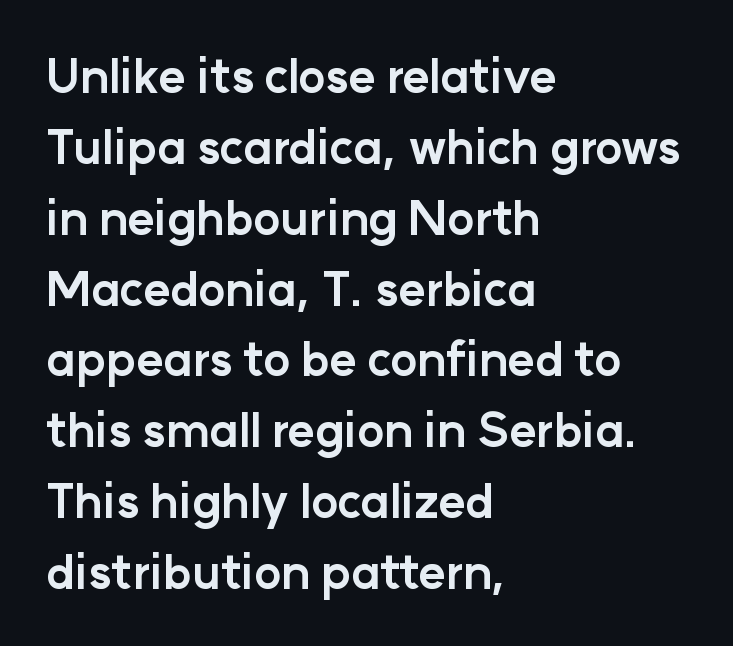
What weight is shown? A full bold with thick strokes. Here the glyphs are tracked normally, forming tight word shapes. The letters carry no serifs — their stems end cleanly without finishing strokes. The rag falls on the right side of this text block.
